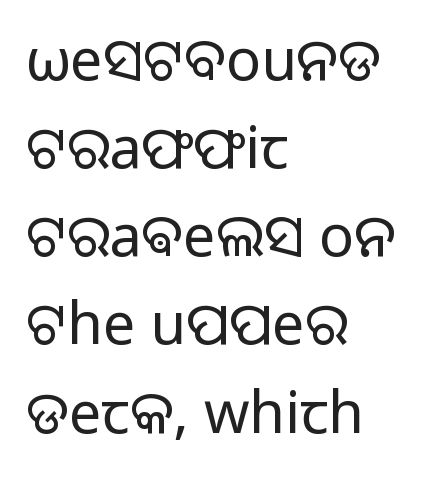
The image shows 58 px regular-weight sans-serif type, upright; set left-aligned, normal line spacing (1.52x), normal letter spacing, not underlined; low stroke contrast and a medium x-height.
